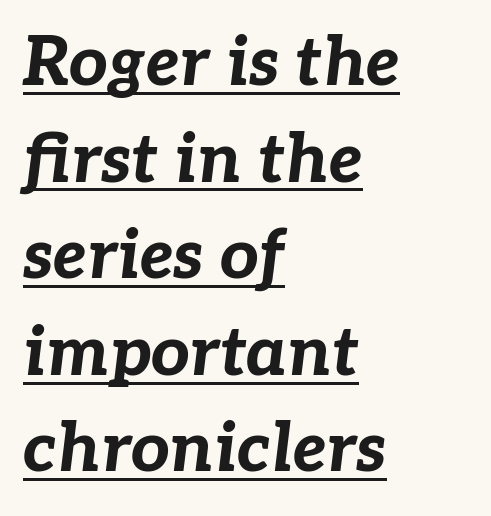
Check the space under the baseline: a stroke is drawn there. Proportional: the letters do not fall into vertical columns. Compared with typical paragraphs, the rows here are spaced about the same. The tracking reads as untouched default to a designer's eye.
